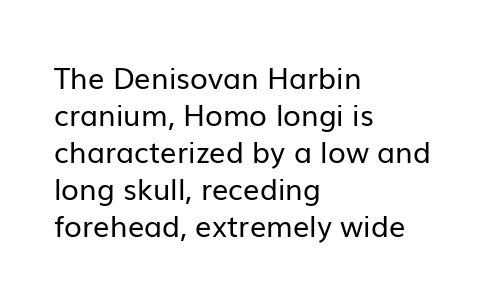
Decoration check: the copy has no underline. Is this a heavy cut? Hardly; it is regular or lighter. The lines are quadded left. Notice how the stems are strictly vertical — no italics here.
